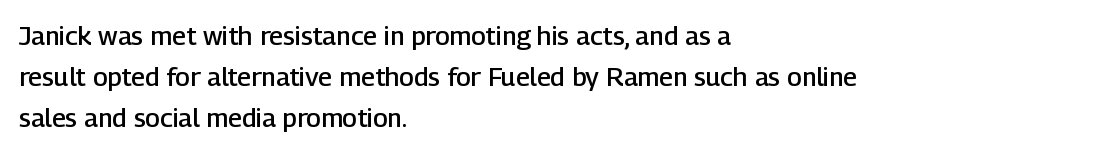
Q: Is the text bold? A: Semi-bold.
Q: Is the text italic (slanted)? A: No, it is upright.
Q: Is the text underlined? A: No.
Q: How is the paragraph aligned? A: Left-aligned.
Q: Is the spacing between letters normal or unusually wide? A: Normal.
Q: Is the spacing between lines tight, normal or loose? A: Normal.
